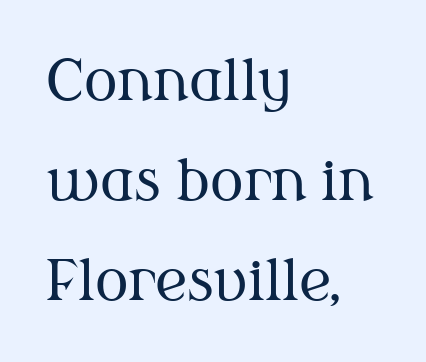
{"serif": "yes", "italic": "no", "bold": "no", "weight": "regular", "width": "normal", "stroke_contrast": "medium", "x_height": "medium", "monospaced": "no", "underline": "no", "align": "left", "line_spacing_ratio": 1.79, "letter_spacing": "normal", "letter_spacing_em": 0.0, "glyph_px": 56}
